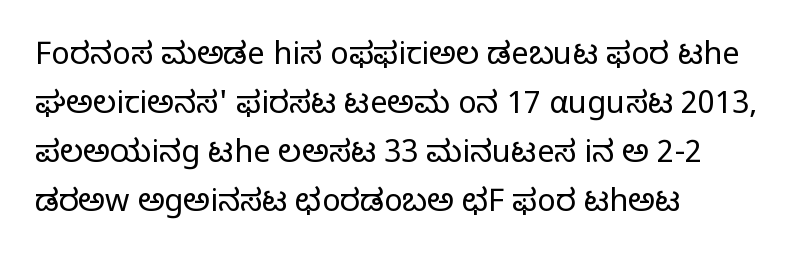
The text block is weighted toward the left margin, trailing off unevenly rightward. Baseline-to-baseline distance is the conventional proportion of letter height. In terms of posture, this sample is upright. Do the characters align in a grid? No, the font is proportional.
